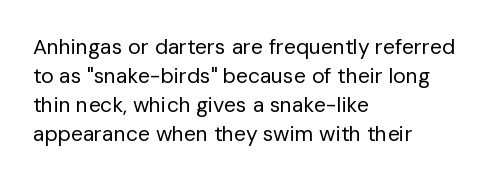
Letters rest on an invisible, unmarked baseline. Heaviness? Minimal to ordinary, like unemphasized prose. The rendering anchors every line to the left-hand side. The line-height multiplier appears to be the usual default.
